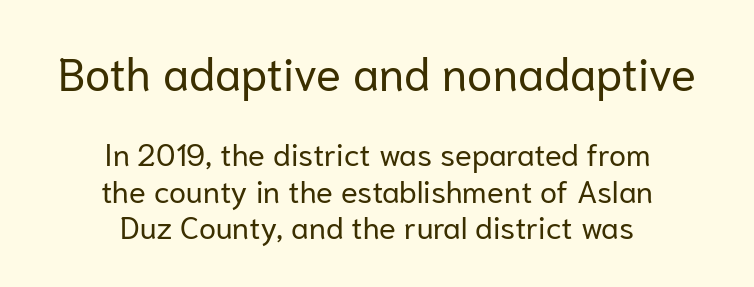
{"serif": "no", "italic": "no", "bold": "no", "weight": "regular", "width": "normal", "stroke_contrast": "low", "x_height": "medium", "monospaced": "no", "underline": "no", "align": "center", "line_spacing_ratio": 1.18, "letter_spacing": "normal", "letter_spacing_em": 0.0, "larger_block": "first", "size_ratio": 1.48, "glyph_px": 46}
